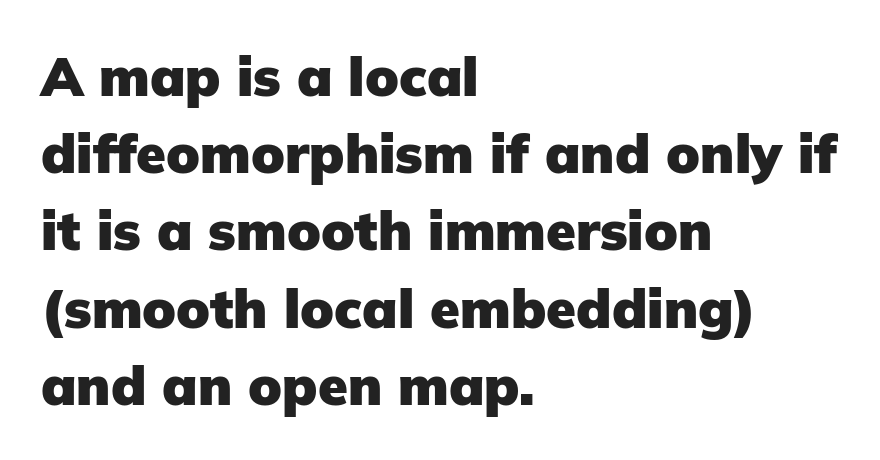
The image shows 54 px heavy sans-serif type, upright; set left-aligned, normal line spacing (1.43x), normal letter spacing, not underlined; low stroke contrast and a medium x-height.
